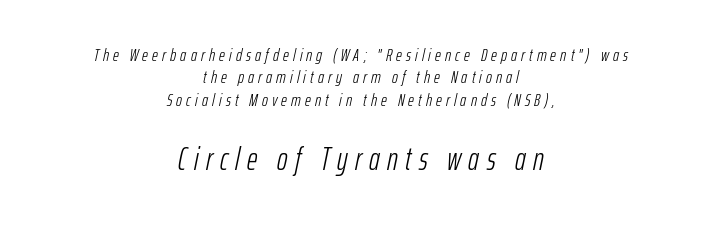
{"italic": "yes", "lean": "right", "slant_degrees": 12, "bold": "no", "weight": "light", "width": "condensed", "stroke_contrast": "low", "x_height": "medium", "monospaced": "no", "underline": "no", "align": "center", "line_spacing": "normal", "line_spacing_ratio": 1.25, "letter_spacing": "wide", "letter_spacing_em": 0.23, "larger_block": "second", "size_ratio": 1.78, "glyph_px": 32}
